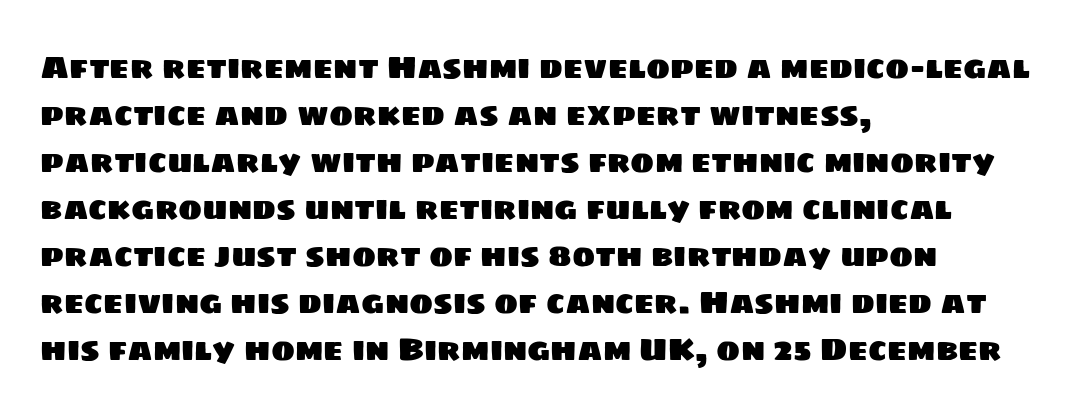
Vertically, the passage feels balanced, rows spaced as you'd expect. Short and long lines alike share a common starting point at left. Each row of text sits above clean, open space. You could not count columns in this text — the font is proportionally spaced. A typesetter would label this face a sans. A typesetter would call this zero additional tracking.
